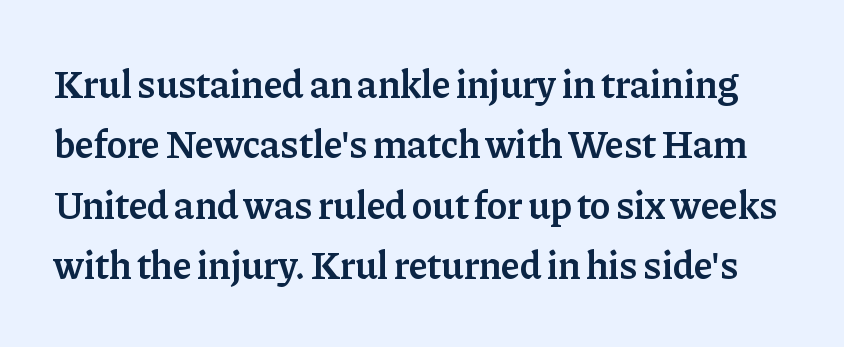
Q: Is the text bold? A: Semi-bold.
Q: Is the text italic (slanted)? A: No, it is upright.
Q: Is the typeface a serif or a sans-serif typeface? A: Serif.
Q: Is the text underlined? A: No.
Q: Is the spacing between letters normal or unusually wide? A: Normal.
Q: Is the spacing between lines tight, normal or loose? A: Normal.
Q: Width (condensed, normal, or wide)? A: Normal.
Q: Stroke contrast? A: Low.
Q: x-height? A: Medium.
Q: Monospaced? A: No.
